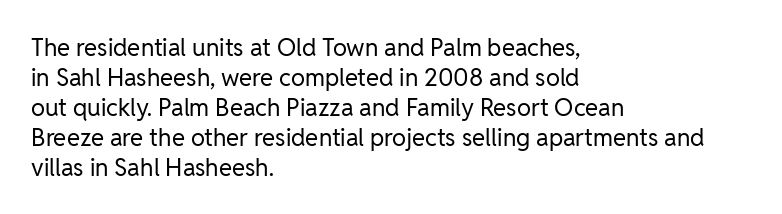
Q: Is the text bold? A: No.
Q: Is the text italic (slanted)? A: No, it is upright.
Q: Is the text underlined? A: No.
Q: How is the paragraph aligned? A: Left-aligned.
Q: Is the spacing between letters normal or unusually wide? A: Normal.
Q: Is the spacing between lines tight, normal or loose? A: Normal.
